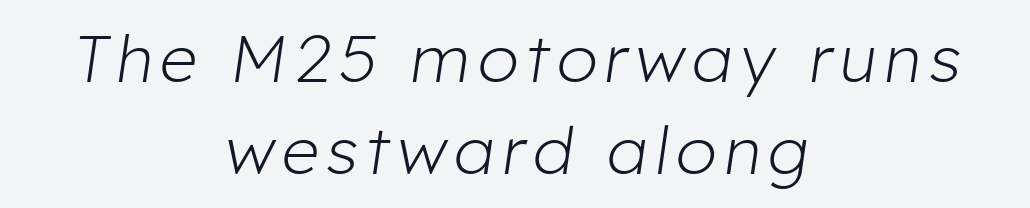
{"italic": "yes", "lean": "right", "slant_degrees": 8, "bold": "no", "weight": "light", "width": "normal", "stroke_contrast": "low", "x_height": "medium", "monospaced": "no", "underline": "no", "align": "center", "line_spacing": "normal", "line_spacing_ratio": 1.4, "glyph_px": 66}
